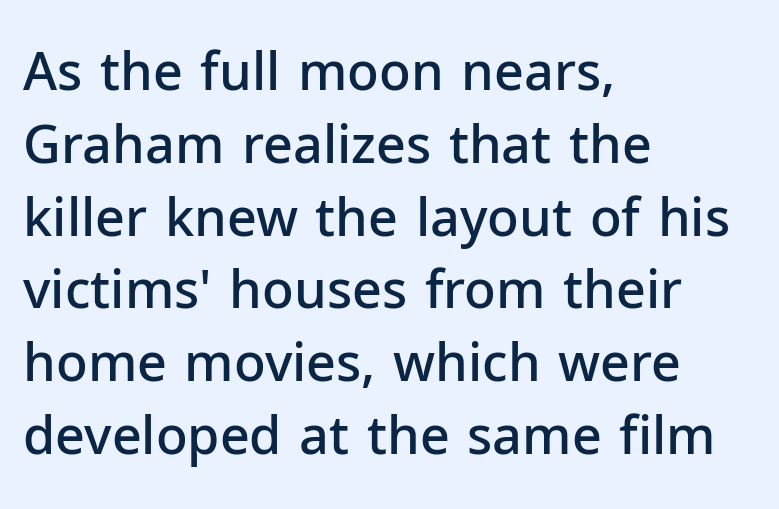
{"serif": "no", "italic": "no", "bold": "semi", "weight": "semibold", "width": "normal", "stroke_contrast": "low", "x_height": "medium", "monospaced": "no", "underline": "no", "align": "left", "line_spacing": "normal", "line_spacing_ratio": 1.4, "letter_spacing": "normal", "letter_spacing_em": 0.0, "glyph_px": 52}
